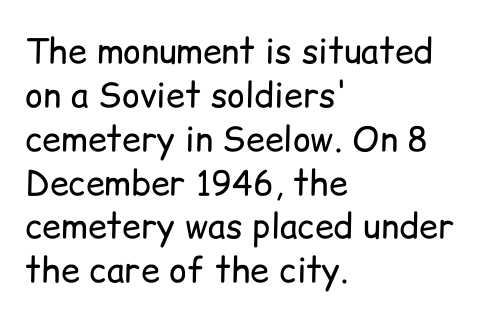
Q: Is the text bold? A: No.
Q: Is the text italic (slanted)? A: No, it is upright.
Q: Is the typeface a serif or a sans-serif typeface? A: Sans-serif.
Q: Is the text underlined? A: No.
Q: How is the paragraph aligned? A: Left-aligned.
Q: Is the spacing between letters normal or unusually wide? A: Normal.
Q: Is the spacing between lines tight, normal or loose? A: Normal.
Q: Width (condensed, normal, or wide)? A: Normal.
Q: Stroke contrast? A: Low.
Q: x-height? A: Medium.
Q: Monospaced? A: No.
